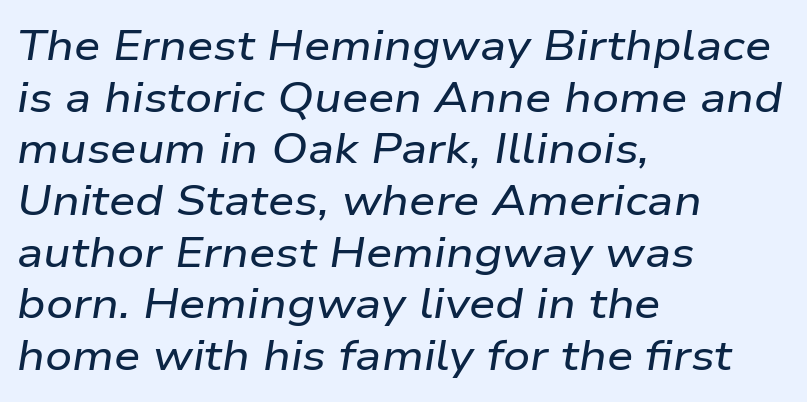
Quick note: underline off. Here the designer chose a conventional face with non-uniform glyph widths. Nothing unusual about the tracking: characters are spaced as the font intends. Horizontal alignment here is leftward, the default for most running prose.
